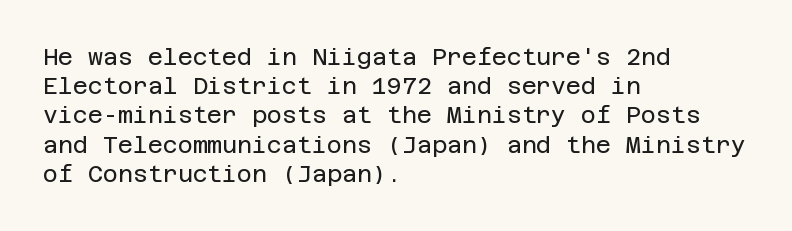
{"italic": "no", "bold": "no", "underline": "no", "align": "left", "line_spacing": "normal", "line_spacing_ratio": 1.27, "letter_spacing": "normal", "letter_spacing_em": 0.0, "glyph_px": 23}
